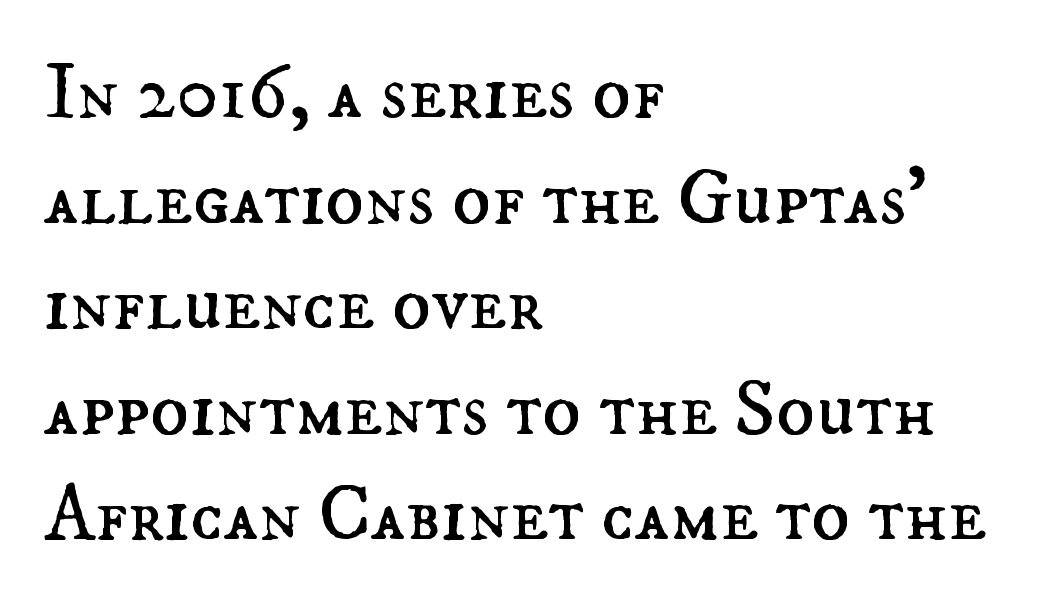
Stems and bowls with no extra thickness — not bold. Honestly, the row spacing looks completely unremarkable. Is this a fixed-width face? No — the glyphs have proportional, varying widths. These lines stack with their left ends in a neat column. The letterforms sit shoulder to shoulder at normal distance.
